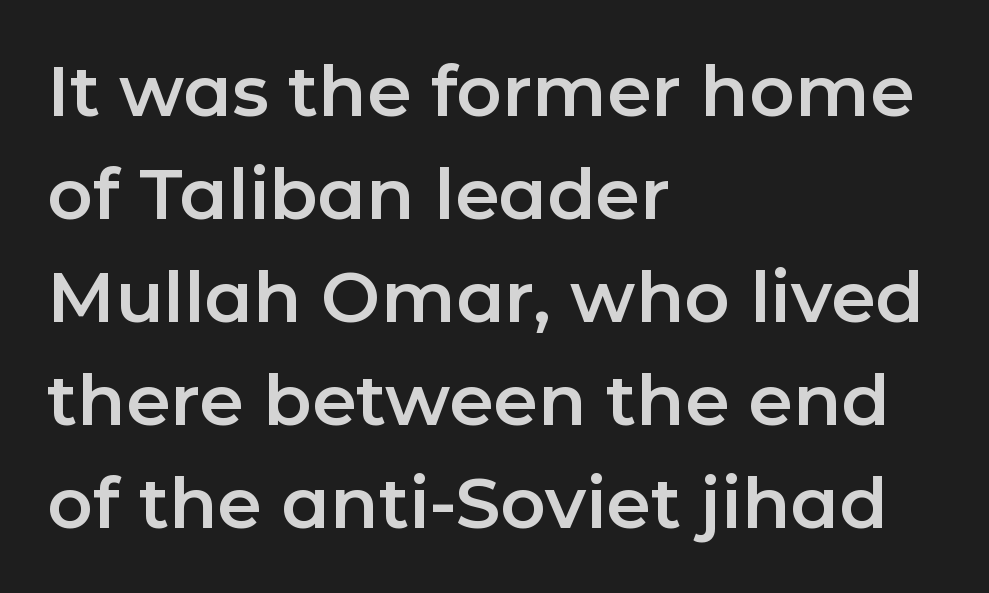
{"serif": "no", "italic": "no", "width": "normal", "stroke_contrast": "low", "x_height": "medium", "monospaced": "no", "underline": "no", "align": "left", "line_spacing": "normal", "line_spacing_ratio": 1.45, "letter_spacing": "normal", "letter_spacing_em": 0.0, "glyph_px": 71}
